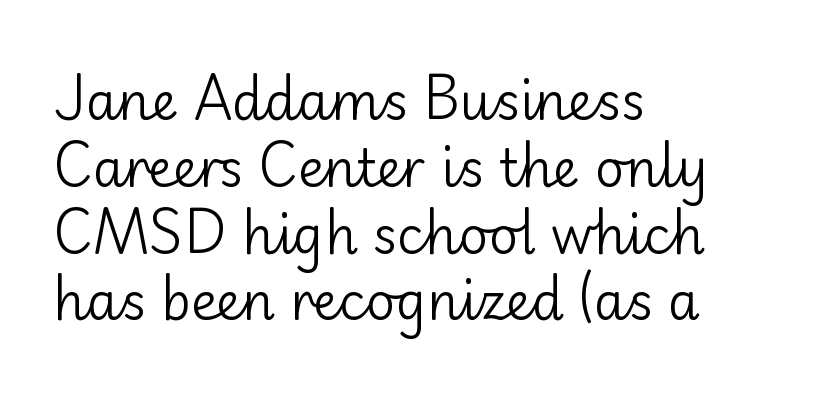
Q: Is the text bold? A: No.
Q: Is the text italic (slanted)? A: No, it is upright.
Q: Is the typeface a serif or a sans-serif typeface? A: Sans-serif.
Q: Is the text underlined? A: No.
Q: How is the paragraph aligned? A: Left-aligned.
Q: Is the spacing between letters normal or unusually wide? A: Normal.
Q: Is the spacing between lines tight, normal or loose? A: Normal.
Q: Width (condensed, normal, or wide)? A: Normal.
Q: Stroke contrast? A: Low.
Q: x-height? A: Small.
Q: Monospaced? A: No.
